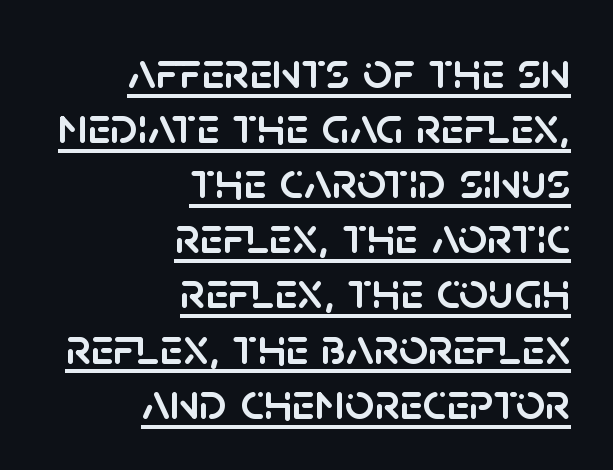
{"serif": "no", "italic": "no", "width": "normal", "stroke_contrast": "low", "x_height": "large", "monospaced": "no", "underline": "yes", "align": "right", "line_spacing": "tight", "line_spacing_ratio": 1.06, "letter_spacing": "normal", "letter_spacing_em": 0.0, "glyph_px": 52}
